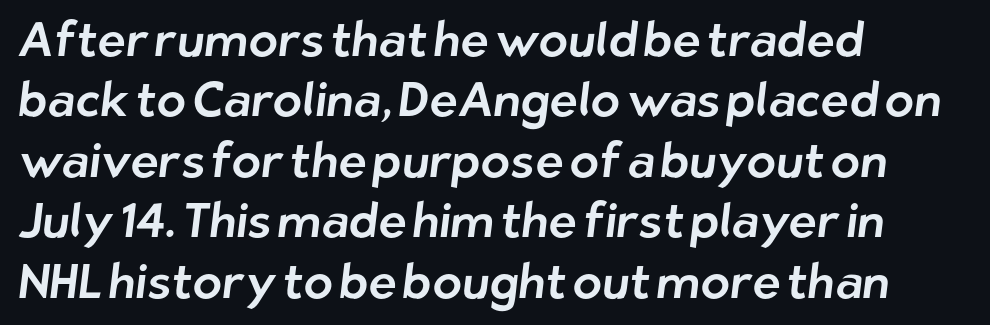
{"serif": "no", "width": "normal", "stroke_contrast": "low", "x_height": "medium", "monospaced": "no", "underline": "no", "align": "left", "line_spacing": "normal", "line_spacing_ratio": 1.26, "letter_spacing": "normal", "letter_spacing_em": 0.0, "glyph_px": 48}
